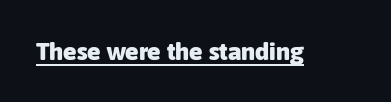
Q: Is the text bold? A: Yes.
Q: Is the text italic (slanted)? A: No, it is upright.
Q: Is the text underlined? A: Yes.
Q: Is the spacing between letters normal or unusually wide? A: Normal.
